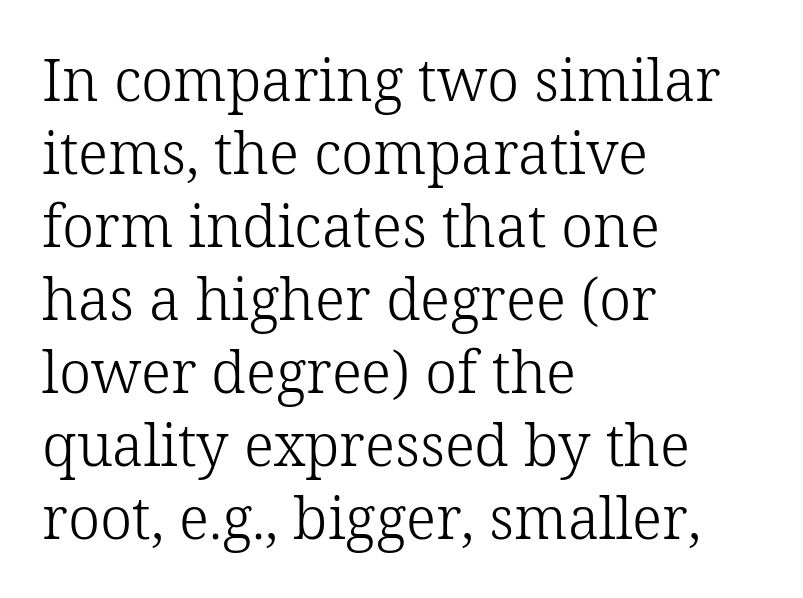
Summary of weight: not heavy and not bold. Vertical spacing — default. The glyphs are unaccompanied by any horizontal stroke below them. Proportional: the letters do not fall into vertical columns.
